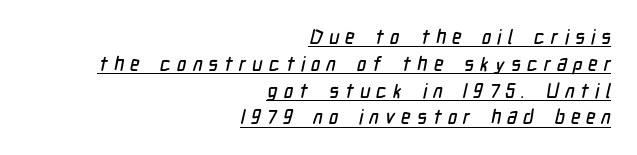
{"underline": "yes", "align": "right", "line_spacing": "normal", "line_spacing_ratio": 1.34, "letter_spacing": "wide", "letter_spacing_em": 0.3, "glyph_px": 20}
